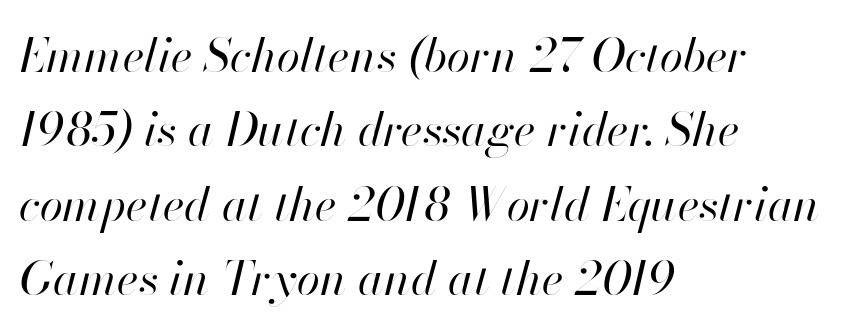
Q: Is the text bold? A: No.
Q: Is the text italic (slanted)? A: Yes, it leans right by about 13 degrees.
Q: Is the text underlined? A: No.
Q: How is the paragraph aligned? A: Left-aligned.
Q: Is the spacing between letters normal or unusually wide? A: Normal.
Q: Is the spacing between lines tight, normal or loose? A: Normal.
Q: Width (condensed, normal, or wide)? A: Normal.
Q: Stroke contrast? A: High.
Q: x-height? A: Small.
Q: Monospaced? A: No.
